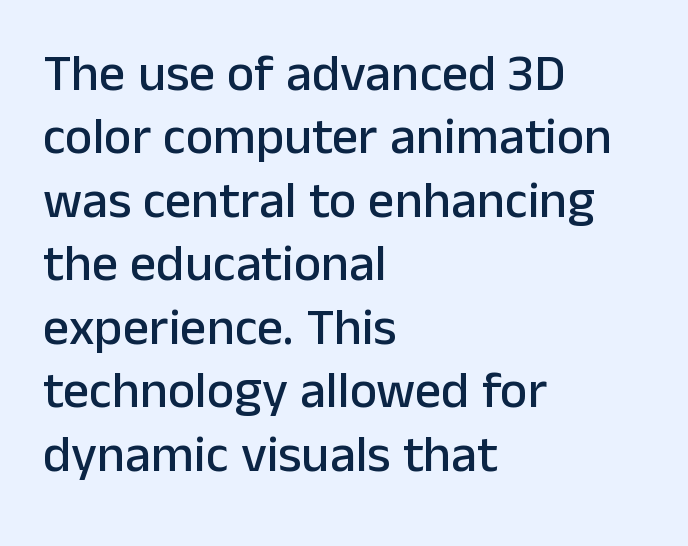
The image shows 52 px sans-serif type, upright; set left-aligned, line spacing 1.22x, normal letter spacing, not underlined; low stroke contrast and a medium x-height.
